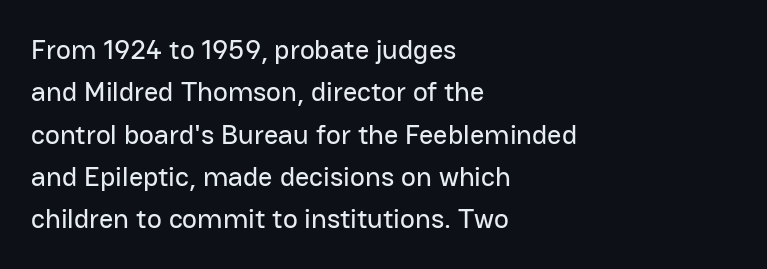
The image shows 28 px sans-serif type, upright; set left-aligned, normal line spacing (1.51x), normal letter spacing, not underlined; low stroke contrast and a medium x-height.
